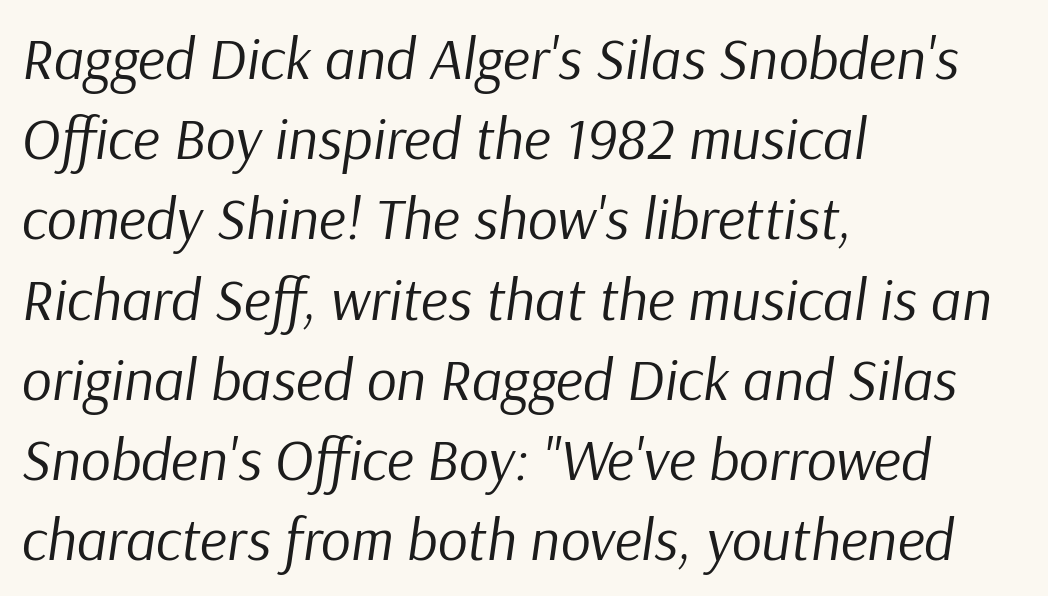
Q: Is the text bold? A: No.
Q: Is the text italic (slanted)? A: Yes, it leans right by about 9 degrees.
Q: Is the text underlined? A: No.
Q: How is the paragraph aligned? A: Left-aligned.
Q: Is the spacing between letters normal or unusually wide? A: Normal.
Q: Is the spacing between lines tight, normal or loose? A: Normal.
Q: Width (condensed, normal, or wide)? A: Normal.
Q: Stroke contrast? A: Low.
Q: x-height? A: Medium.
Q: Monospaced? A: No.
